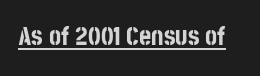
No extra tracking has been applied to these lines. Glance below the letters and you will spot a drawn line. Quick note: not italic, upright. The letters are bold, with thick, heavy strokes.
